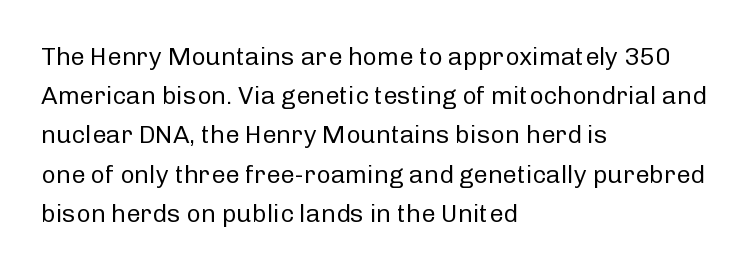
{"italic": "no", "bold": "no", "underline": "no", "align": "left", "line_spacing": "normal", "line_spacing_ratio": 1.57, "letter_spacing": "normal", "letter_spacing_em": 0.0, "glyph_px": 25}
